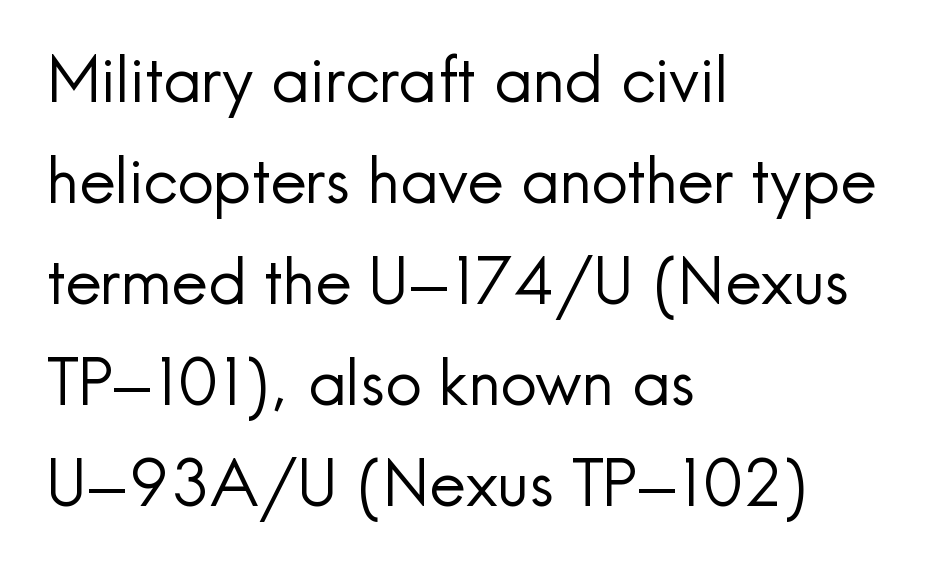
{"serif": "no", "italic": "no", "bold": "no", "weight": "regular", "width": "normal", "x_height": "small", "monospaced": "no", "underline": "no", "align": "left", "line_spacing": "normal", "line_spacing_ratio": 1.58, "letter_spacing": "normal", "letter_spacing_em": 0.0, "glyph_px": 64}
